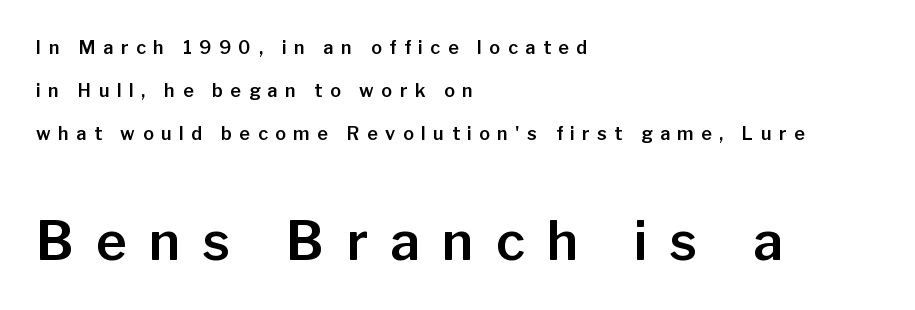
The image shows 53 px sans-serif type, upright; set left-aligned, loose line spacing (2.4x), unusually wide letter spacing (+0.42 em), not underlined; the second (bottom) block is 2.94x larger; low stroke contrast and a medium x-height.
